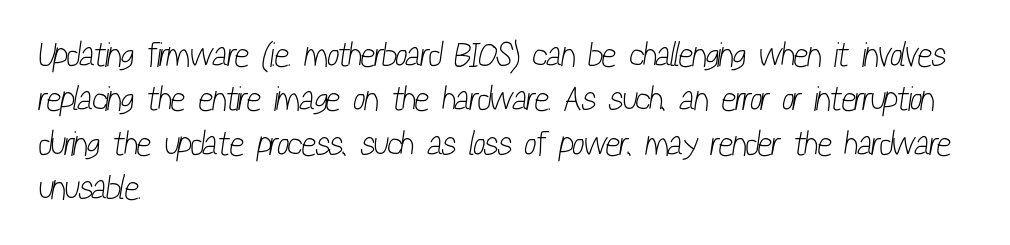
Evenly set lines give the paragraph a standard silhouette. Descenders hang freely into open space. Left-aligned paragraph, ragged on the right. Are there feet on the stems? There aren't — it's a sans. Ink coverage per letter is moderate at most.
